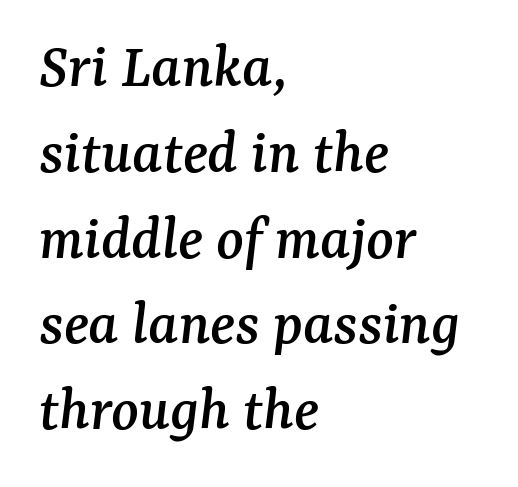
The image shows 64 px serif type, italic (leaning right); set left-aligned, normal line spacing (1.34x), normal letter spacing, not underlined; medium stroke contrast and a medium x-height.
